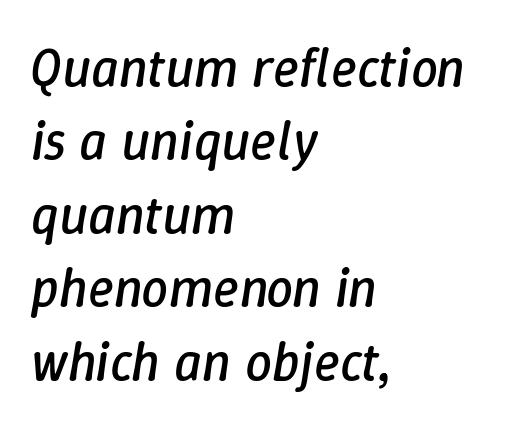
The image shows 54 px regular-weight type, italic (leaning right); set left-aligned, normal line spacing (1.36x), normal letter spacing, not underlined; low stroke contrast and a medium x-height.
